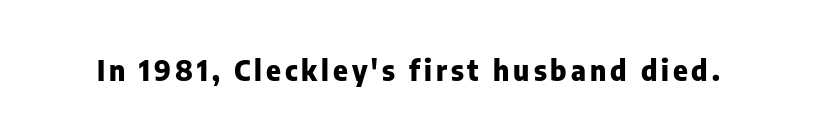
A clean baseline with only descenders dipping below it. Every letter is thick-stroked: bold, no question. Every stem runs plumb, perpendicular to the baseline. Typographically, this falls in the sans-serif category.
